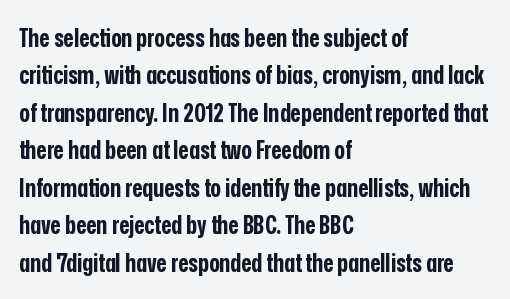
Baseline-to-baseline distance is the conventional proportion of letter height. The typesetter chose a ragged-right arrangement here. The zone under the glyphs is completely vacant. Typesetter's note: full bold, strokes at maximum text heaviness. In terms of posture, this sample is upright. The horizontal fit of the characters is conventional and even.
